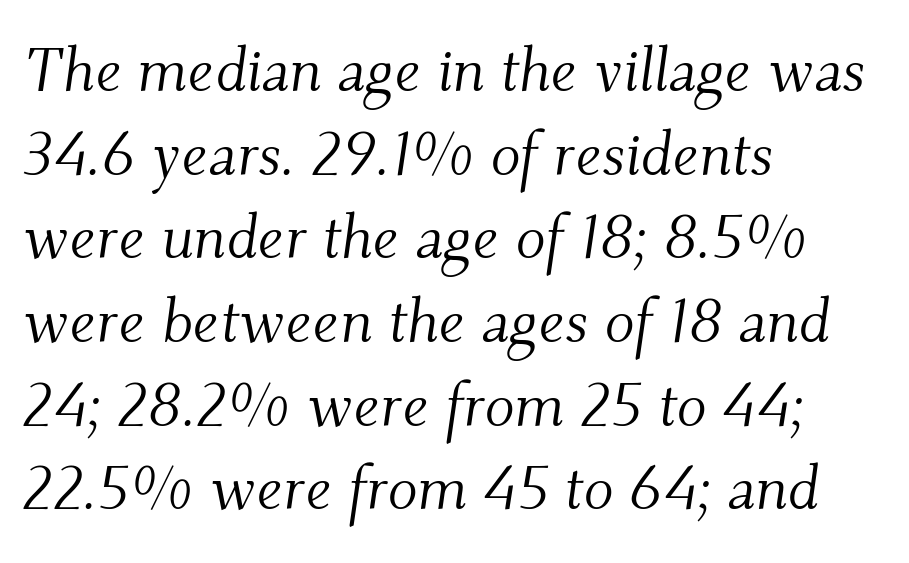
{"serif": "yes", "italic": "yes", "lean": "right", "slant_degrees": 9, "bold": "no", "weight": "light", "width": "normal", "stroke_contrast": "medium", "x_height": "small", "monospaced": "no", "underline": "no", "align": "left", "line_spacing": "normal", "line_spacing_ratio": 1.35, "letter_spacing": "normal", "letter_spacing_em": 0.0, "glyph_px": 62}
